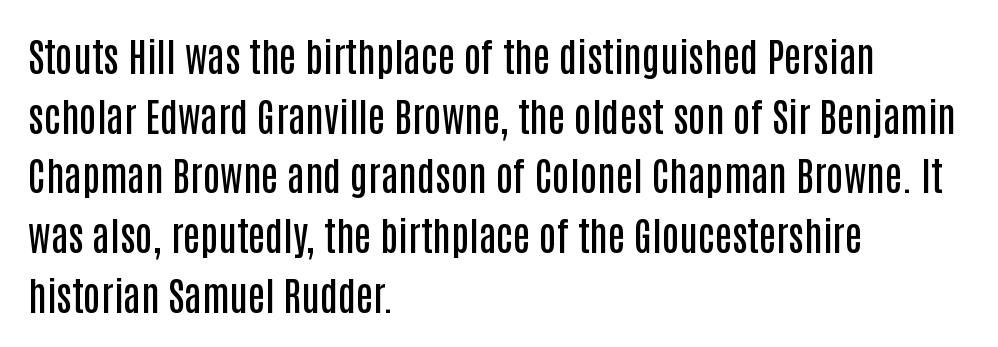
Q: Is the text bold? A: Semi-bold.
Q: Is the text italic (slanted)? A: No, it is upright.
Q: Is the typeface a serif or a sans-serif typeface? A: Sans-serif.
Q: Is the text underlined? A: No.
Q: How is the paragraph aligned? A: Left-aligned.
Q: Is the spacing between letters normal or unusually wide? A: Normal.
Q: Is the spacing between lines tight, normal or loose? A: Normal.
Q: Width (condensed, normal, or wide)? A: Condensed.
Q: Stroke contrast? A: Low.
Q: x-height? A: Large.
Q: Monospaced? A: No.
